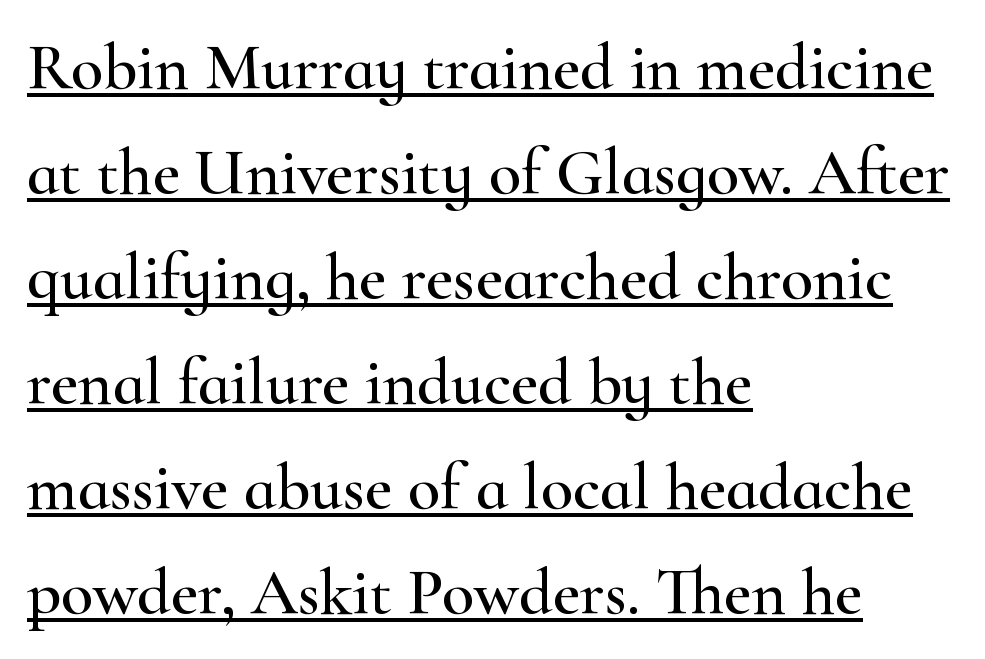
{"serif": "yes", "italic": "no", "width": "wide", "stroke_contrast": "high", "x_height": "small", "monospaced": "no", "underline": "yes", "align": "left", "line_spacing": "normal", "line_spacing_ratio": 1.59, "letter_spacing": "normal", "letter_spacing_em": 0.0, "glyph_px": 66}
